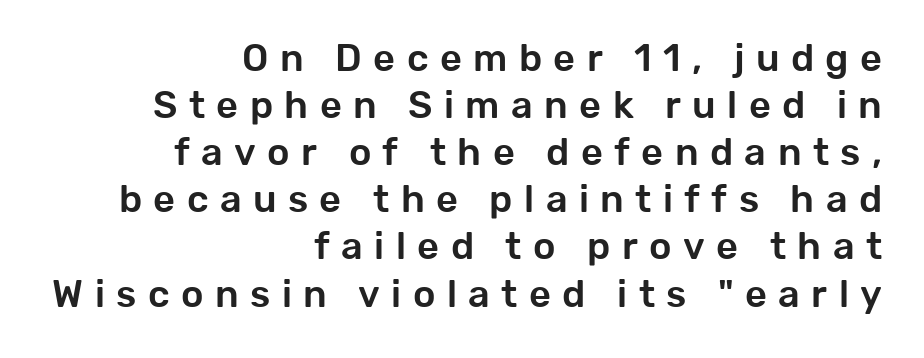
{"serif": "no", "italic": "no", "width": "normal", "stroke_contrast": "low", "x_height": "medium", "monospaced": "no", "underline": "no", "align": "right", "line_spacing_ratio": 1.24, "letter_spacing": "wide", "letter_spacing_em": 0.3, "glyph_px": 38}
